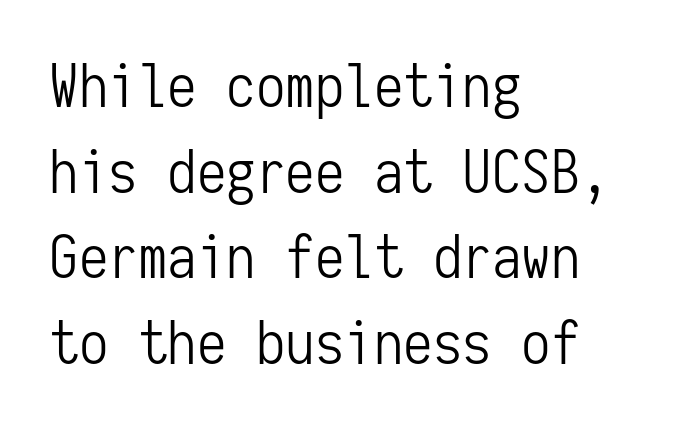
{"serif": "no", "italic": "no", "bold": "no", "weight": "light", "width": "condensed", "stroke_contrast": "low", "x_height": "medium", "monospaced": "yes", "underline": "no", "align": "left", "line_spacing": "normal", "line_spacing_ratio": 1.45, "letter_spacing": "normal", "letter_spacing_em": 0.0, "glyph_px": 59}
